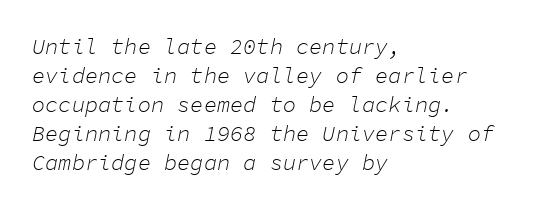
The image shows 22 px text type, italic (leaning right); set left-aligned, normal line spacing (1.32x), normal letter spacing, not underlined.
